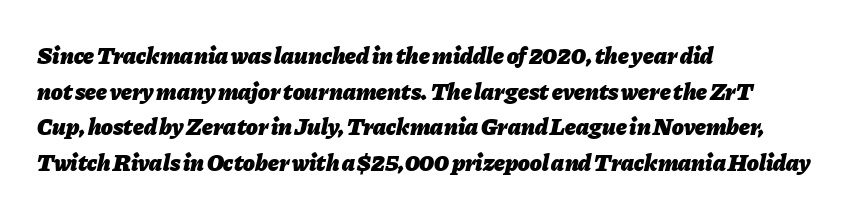
Q: Is the text bold? A: Yes.
Q: Is the text italic (slanted)? A: Yes, it leans right by about 11 degrees.
Q: Is the text underlined? A: No.
Q: How is the paragraph aligned? A: Left-aligned.
Q: Is the spacing between letters normal or unusually wide? A: Normal.
Q: Is the spacing between lines tight, normal or loose? A: Normal.
